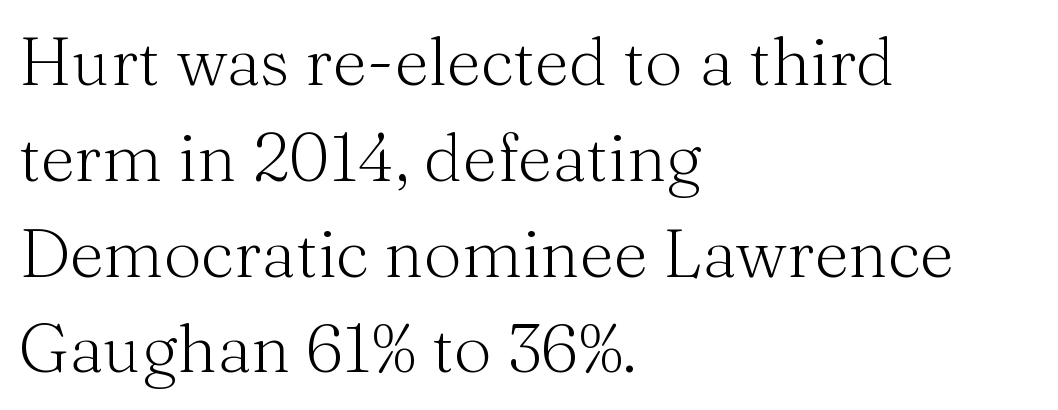
The image shows 67 px light serif type, upright; set left-aligned, normal line spacing (1.43x), normal letter spacing, not underlined; medium stroke contrast and a medium x-height.
